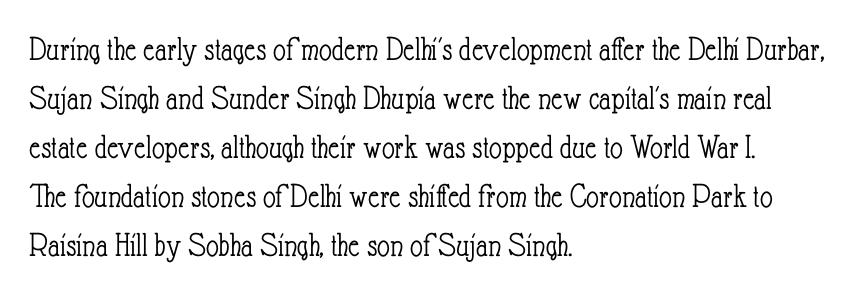
{"italic": "no", "bold": "no", "weight": "light", "width": "condensed", "stroke_contrast": "low", "x_height": "small", "monospaced": "no", "underline": "no", "align": "left", "line_spacing": "normal", "line_spacing_ratio": 1.4, "letter_spacing": "normal", "letter_spacing_em": 0.0, "glyph_px": 35}
